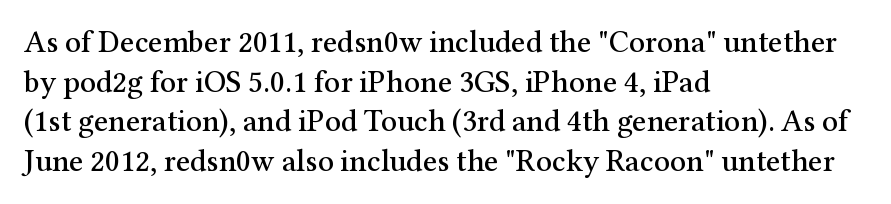
Q: Is the text italic (slanted)? A: No, it is upright.
Q: Is the typeface a serif or a sans-serif typeface? A: Serif.
Q: Is the text underlined? A: No.
Q: How is the paragraph aligned? A: Left-aligned.
Q: Is the spacing between letters normal or unusually wide? A: Normal.
Q: Is the spacing between lines tight, normal or loose? A: Normal.
Q: Width (condensed, normal, or wide)? A: Normal.
Q: Stroke contrast? A: Medium.
Q: x-height? A: Medium.
Q: Monospaced? A: No.
